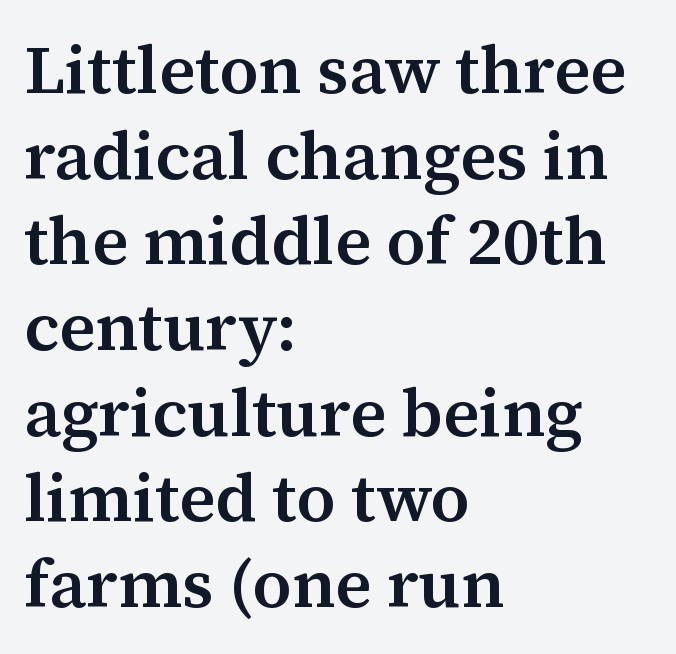
The image shows 68 px semibold serif type, upright; set left-aligned, normal line spacing (1.26x), normal letter spacing, not underlined; medium stroke contrast and a medium x-height.
